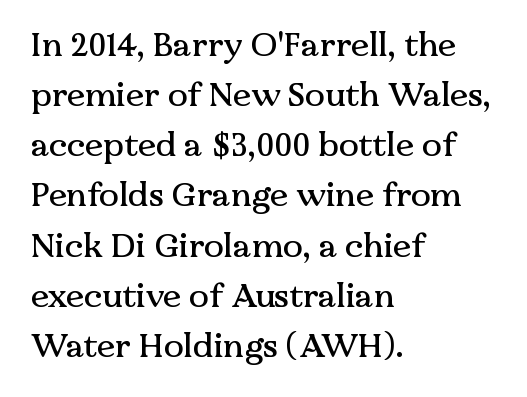
The image shows 33 px serif type, upright; set left-aligned, normal line spacing (1.52x), normal letter spacing, not underlined; medium stroke contrast and a medium x-height.
